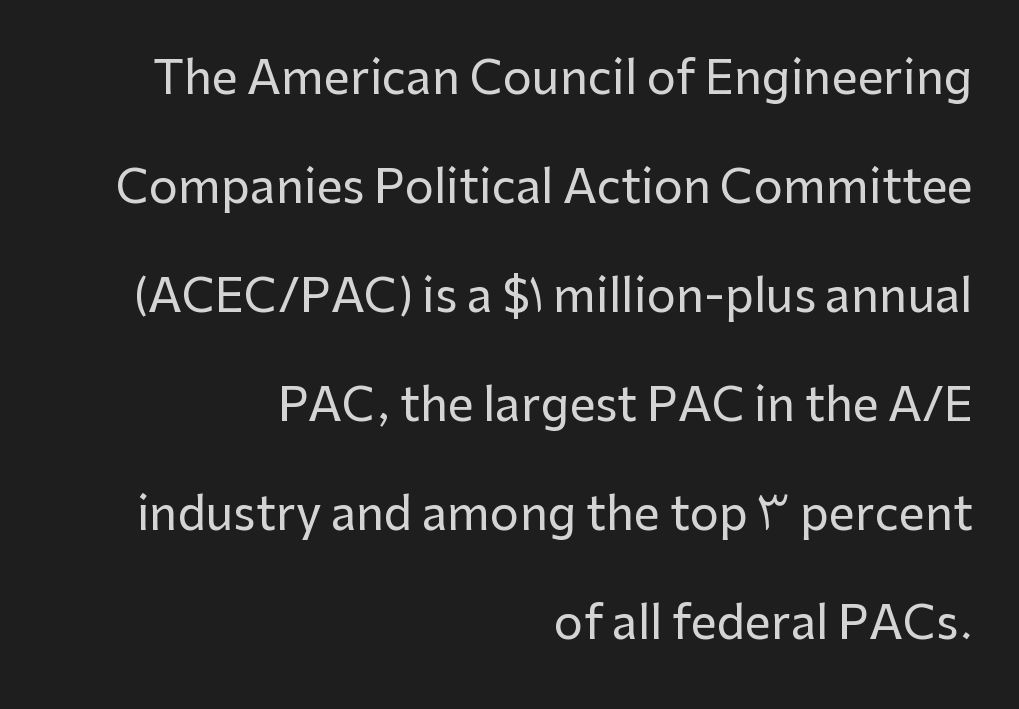
Proportional: the letters do not fall into vertical columns. If you measured baseline to baseline, you'd find a long distance. I'd call this a sans setting — the letters go barefoot. Letter spacing: default.
